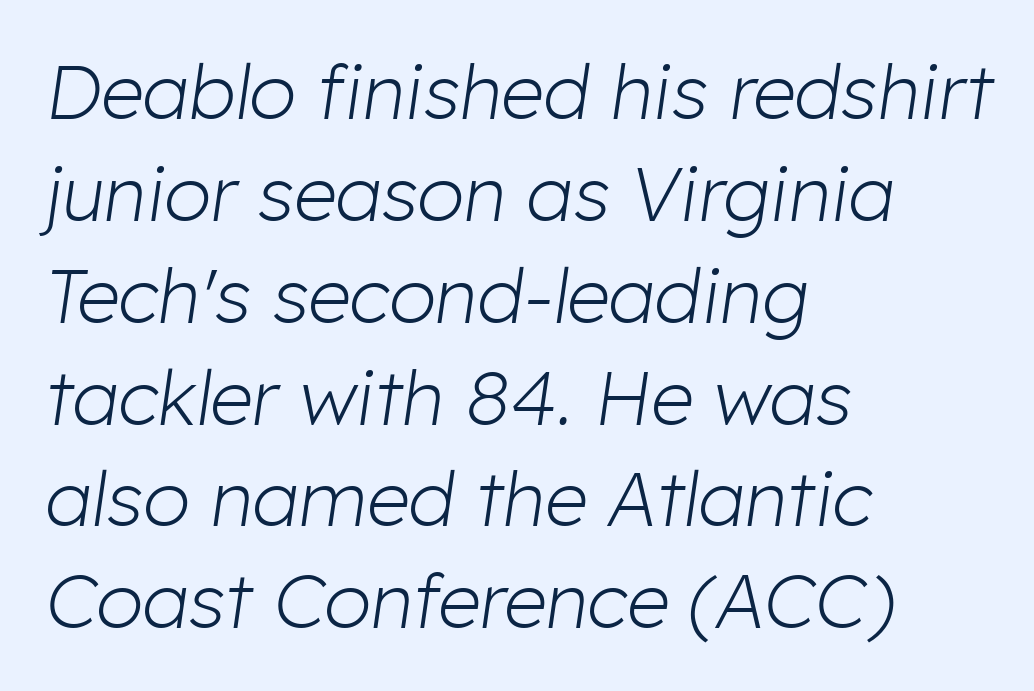
The passage shown is typed in a proportional face where columns would drift. The font sits on the lighter half of the weight spectrum, regular included. Unmarked baselines from the first word to the last. Horizontal bands of white between lines are of average thickness. Rendered with sloped, italic letterforms.
